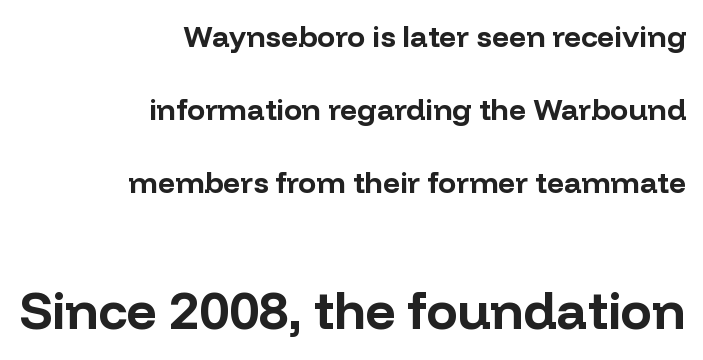
The leading is generous, giving the passage an open texture. Look at the stroke-to-counter ratio: heavy, a bold. Glyph-to-glyph distance matches everyday printed text. Unmarked baselines from the first word to the last. This rendering employs a face without finishing strokes, i.e., a sans-serif. A typesetter would call this proportional, since set widths differ per character.
